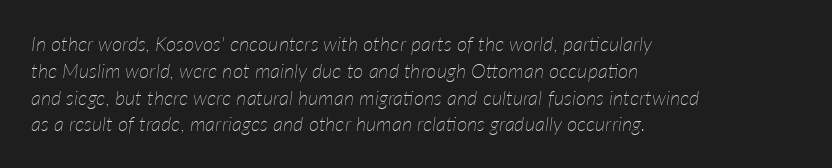
{"italic": "yes", "lean": "right", "slant_degrees": 7, "bold": "no", "underline": "no", "align": "left", "line_spacing": "normal", "line_spacing_ratio": 1.34, "letter_spacing": "normal", "letter_spacing_em": 0.0, "glyph_px": 20}
